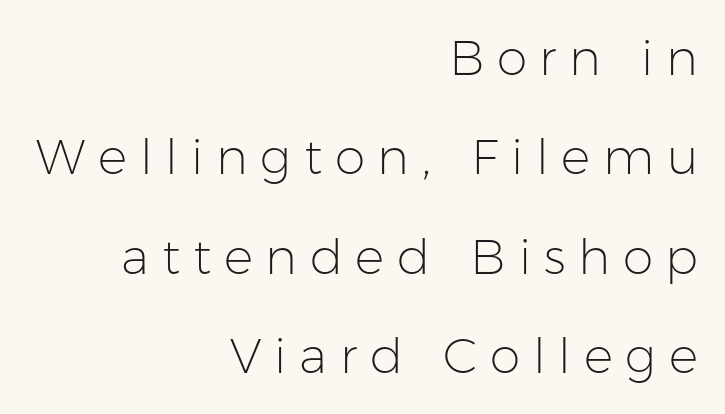
The image shows 49 px light sans-serif type, upright; set right-aligned, loose line spacing (2.03x), unusually wide letter spacing (+0.26 em), not underlined; low stroke contrast and a medium x-height.
